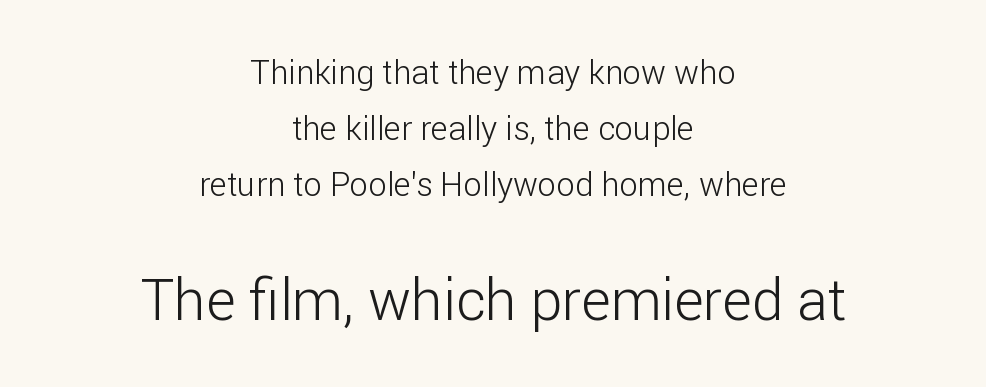
{"serif": "no", "italic": "no", "bold": "no", "weight": "light", "width": "normal", "stroke_contrast": "low", "x_height": "medium", "monospaced": "no", "underline": "no", "align": "center", "line_spacing": "normal", "line_spacing_ratio": 1.7, "letter_spacing": "normal", "letter_spacing_em": 0.0, "larger_block": "second", "size_ratio": 1.73, "glyph_px": 57}
